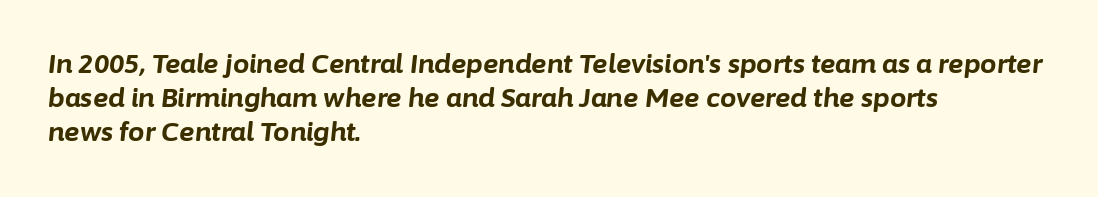
{"italic": "yes", "lean": "right", "slant_degrees": 6, "bold": "yes", "underline": "no", "align": "left", "line_spacing": "normal", "line_spacing_ratio": 1.31, "letter_spacing": "normal", "letter_spacing_em": 0.0, "glyph_px": 26}
